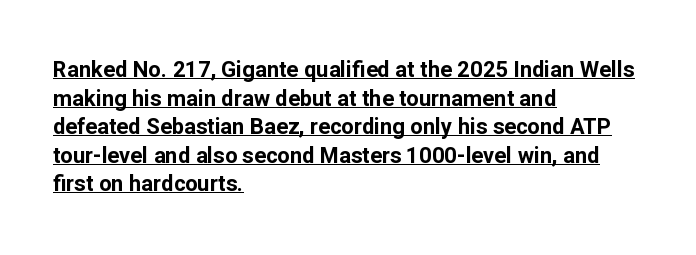
No extra tracking has been applied to these lines. Does the leading feel generous? No, just average. The text block is weighted toward the left margin, trailing off unevenly rightward. Stroke thickness is high; the sample reads as a true bold. In terms of posture, this sample is upright.
